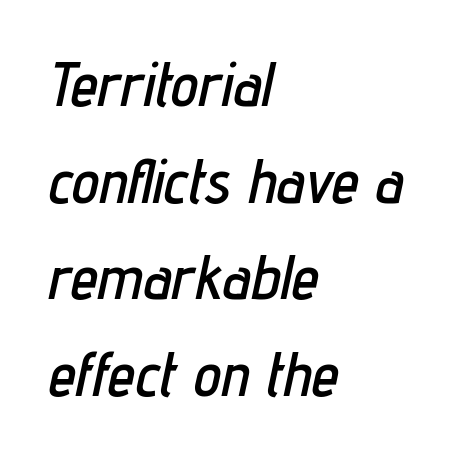
The space directly below the letters is spotless. Is the block centered? No — it sits flush against the left margin. Observe the lean: these are italic letterforms. Letter spacing: default. Each letter keeps its own natural width here, so spacing adapts to shape.
